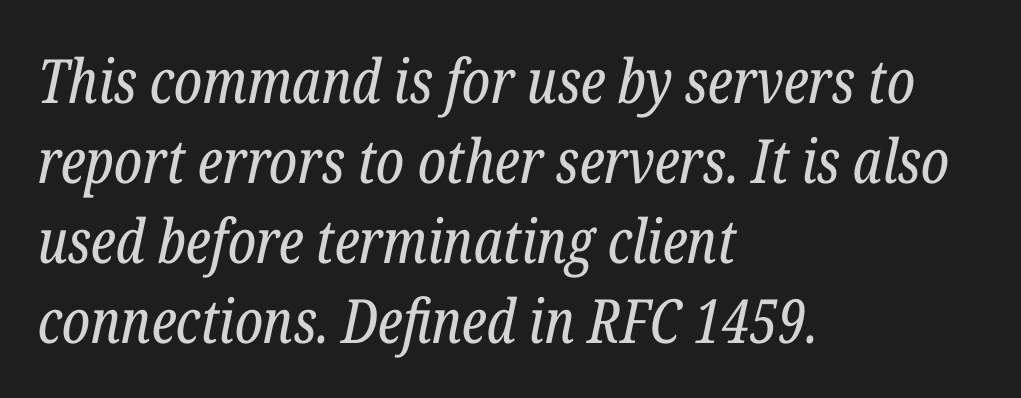
Q: Is the text bold? A: No.
Q: Is the text italic (slanted)? A: Yes, it leans right by about 12 degrees.
Q: Is the typeface a serif or a sans-serif typeface? A: Serif.
Q: Is the text underlined? A: No.
Q: How is the paragraph aligned? A: Left-aligned.
Q: Is the spacing between letters normal or unusually wide? A: Normal.
Q: Is the spacing between lines tight, normal or loose? A: Normal.
Q: Width (condensed, normal, or wide)? A: Condensed.
Q: Stroke contrast? A: Low.
Q: x-height? A: Medium.
Q: Monospaced? A: No.
